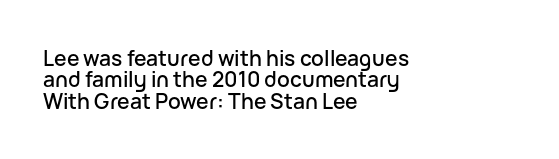
{"italic": "no", "underline": "no", "align": "left", "line_spacing": "tight", "line_spacing_ratio": 1.02, "letter_spacing": "normal", "letter_spacing_em": 0.0, "glyph_px": 21}
